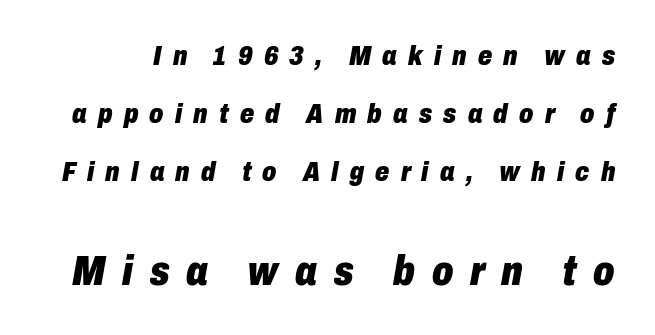
{"italic": "yes", "lean": "right", "slant_degrees": 10, "bold": "yes", "weight": "heavy", "width": "condensed", "stroke_contrast": "low", "x_height": "medium", "monospaced": "no", "underline": "no", "line_spacing": "loose", "line_spacing_ratio": 2.08, "letter_spacing": "wide", "letter_spacing_em": 0.4, "larger_block": "second", "size_ratio": 1.5, "glyph_px": 42}
